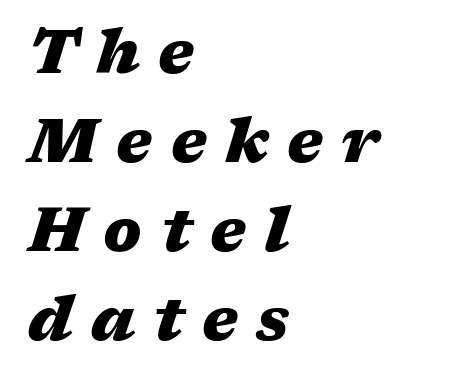
{"italic": "yes", "lean": "right", "slant_degrees": 17, "bold": "yes", "weight": "heavy", "width": "wide", "stroke_contrast": "medium", "x_height": "medium", "monospaced": "no", "underline": "no", "align": "left", "line_spacing": "normal", "line_spacing_ratio": 1.46, "letter_spacing": "wide", "letter_spacing_em": 0.3, "glyph_px": 61}
